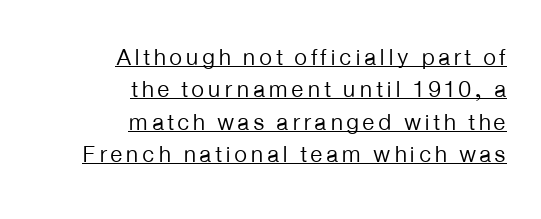
In terms of leading, this rendering sits right in the middle. A quiet, ordinary-to-light weight characterises the typeface. Honestly, the underline is the first thing you notice here. The text block is weighted toward the right margin, trailing off unevenly leftward. The letters stand upright; this is a roman face.
